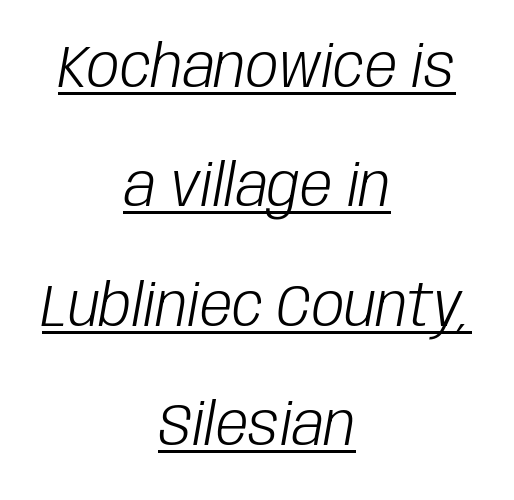
Q: Is the text bold? A: No.
Q: Is the text italic (slanted)? A: Yes, it leans right by about 10 degrees.
Q: Is the text underlined? A: Yes.
Q: How is the paragraph aligned? A: Centered.
Q: Is the spacing between letters normal or unusually wide? A: Normal.
Q: Is the spacing between lines tight, normal or loose? A: Loose.
Q: Width (condensed, normal, or wide)? A: Condensed.
Q: Stroke contrast? A: Low.
Q: x-height? A: Large.
Q: Monospaced? A: No.
